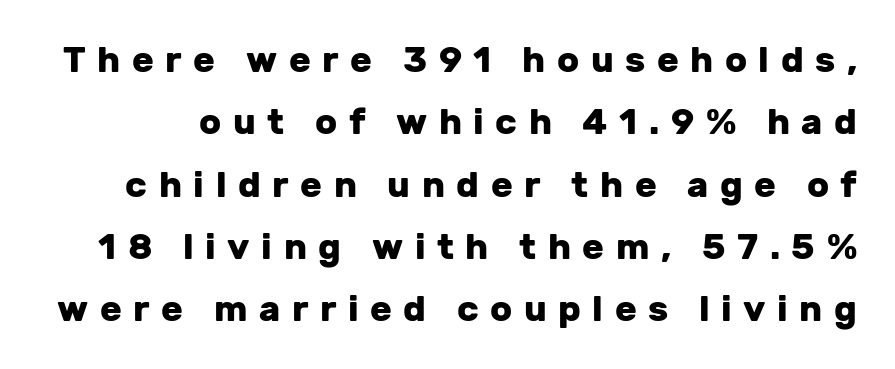
The lettering holds an erect, upright posture throughout. The glyphs are unaccompanied by any horizontal stroke below them. Each letter keeps its own natural width here, so spacing adapts to shape. As a designer I'd log this as weight 700, bold.
